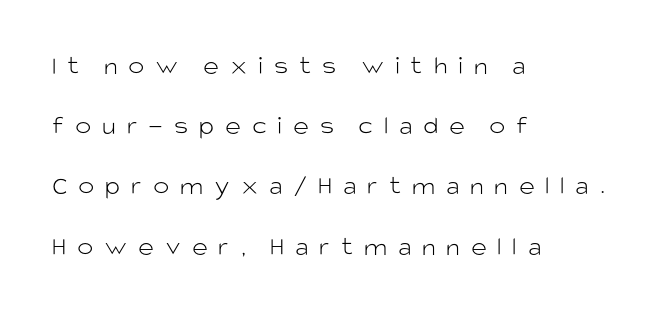
Vertical stems look standard width or narrower in stroke. Students, note that the glyphs here are deliberately spaced far apart. Compared with a centered layout, this one pins lines to the left instead. Clear beneath every line of the passage.
